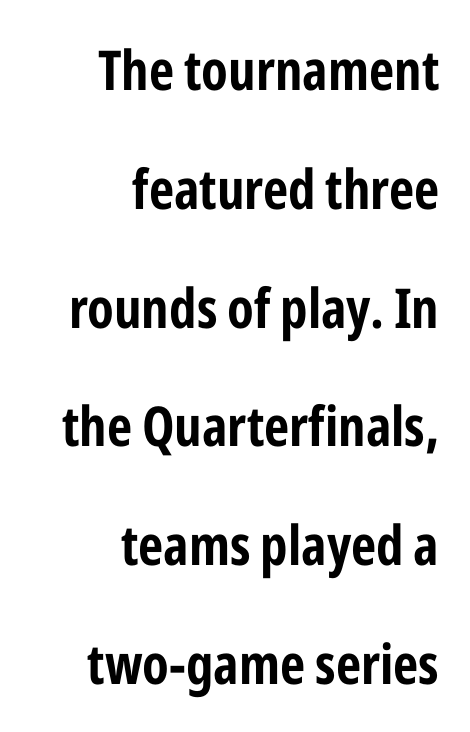
Q: Is the text bold? A: Yes.
Q: Is the text italic (slanted)? A: No, it is upright.
Q: Is the typeface a serif or a sans-serif typeface? A: Sans-serif.
Q: Is the text underlined? A: No.
Q: How is the paragraph aligned? A: Right-aligned.
Q: Is the spacing between letters normal or unusually wide? A: Normal.
Q: Is the spacing between lines tight, normal or loose? A: Loose.
Q: Width (condensed, normal, or wide)? A: Condensed.
Q: Stroke contrast? A: Low.
Q: x-height? A: Medium.
Q: Monospaced? A: No.
